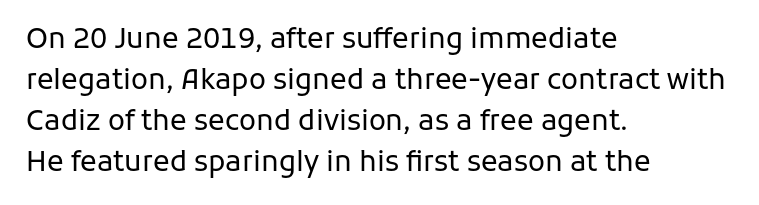
{"serif": "no", "italic": "no", "bold": "no", "weight": "regular", "width": "normal", "stroke_contrast": "low", "x_height": "medium", "monospaced": "no", "underline": "no", "align": "left", "line_spacing": "normal", "line_spacing_ratio": 1.47, "letter_spacing": "normal", "letter_spacing_em": 0.0, "glyph_px": 28}
